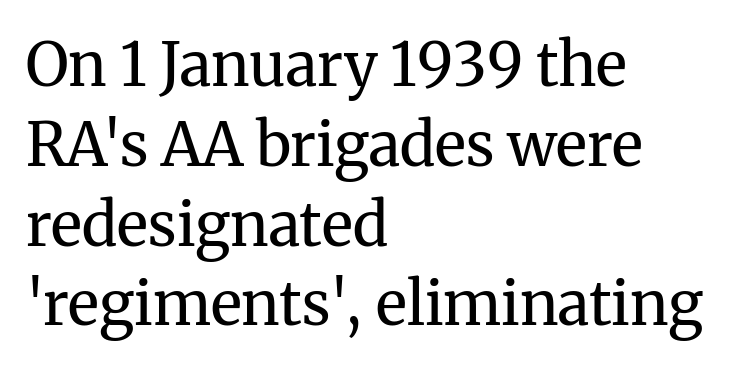
Q: Is the text bold? A: No.
Q: Is the text italic (slanted)? A: No, it is upright.
Q: Is the typeface a serif or a sans-serif typeface? A: Serif.
Q: Is the text underlined? A: No.
Q: How is the paragraph aligned? A: Left-aligned.
Q: Is the spacing between letters normal or unusually wide? A: Normal.
Q: Is the spacing between lines tight, normal or loose? A: Normal.
Q: Width (condensed, normal, or wide)? A: Normal.
Q: Stroke contrast? A: Medium.
Q: x-height? A: Medium.
Q: Monospaced? A: No.
